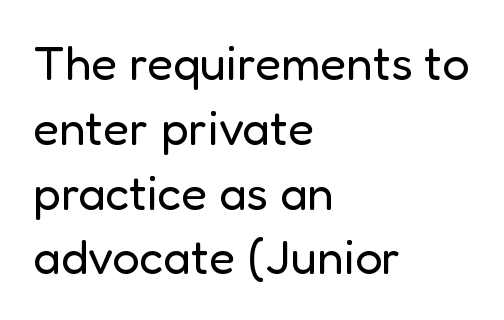
{"serif": "no", "italic": "no", "bold": "no", "weight": "regular", "width": "normal", "stroke_contrast": "low", "x_height": "medium", "monospaced": "no", "underline": "no", "align": "left", "line_spacing": "normal", "line_spacing_ratio": 1.35, "letter_spacing": "normal", "letter_spacing_em": 0.0, "glyph_px": 48}
